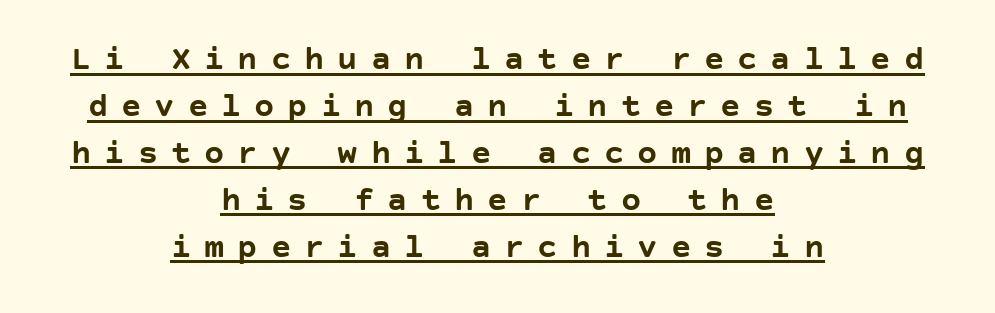
The image shows 34 px semibold sans-serif type, upright; set centered, normal line spacing (1.38x), unusually wide letter spacing (+0.38 em), underlined; low stroke contrast and a large x-height.
